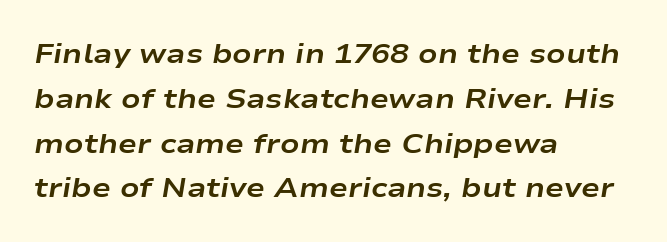
Rule under the text: the space is simply empty. The face used here is proportionally spaced, like ordinary book or web type. Compared with an ordinary text face, these strokes are far heavier — a full bold. The passage is arranged the way most books set body copy — flush left. Line spacing here is normal.
